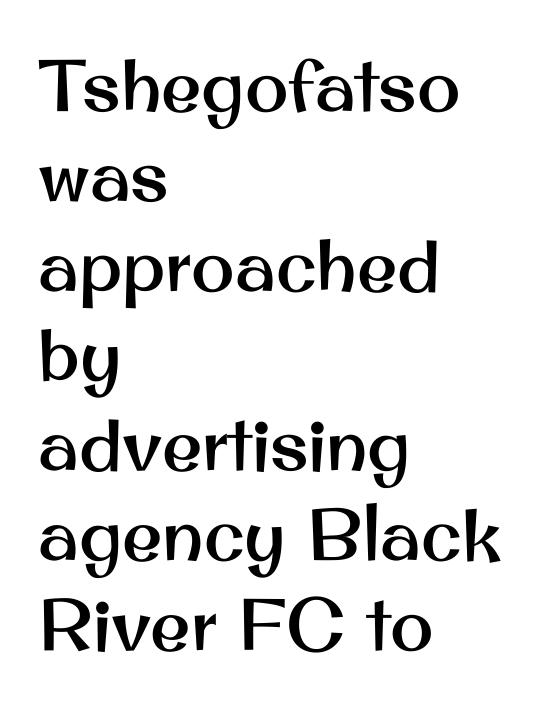
The image shows 73 px sans-serif type, upright; set left-aligned, line spacing 1.23x, normal letter spacing, not underlined; medium stroke contrast and a small x-height.
